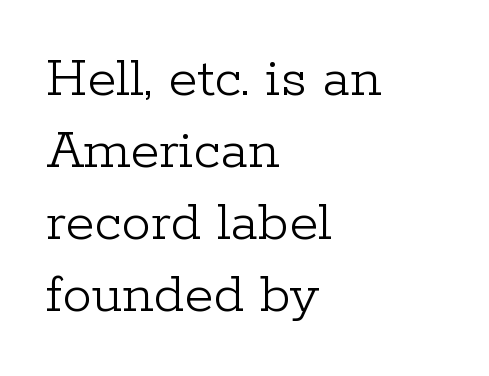
Tracking here is standard; glyphs follow each other at the usual distance. Posture: vertical. Spacing verdict: proportional, widths tailored to each character. Serifs: yes, visible at the terminals of the letterforms. No heavy texture on the line: the type isn't bold. Left-aligned paragraph, ragged on the right.
